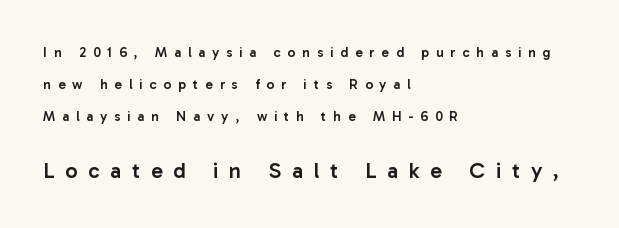
Q: Is the text bold? A: Semi-bold.
Q: Is the text italic (slanted)? A: No, it is upright.
Q: Is the text underlined? A: No.
Q: How is the paragraph aligned? A: Left-aligned.
Q: Is the spacing between letters normal or unusually wide? A: Unusually wide.
Q: Is the spacing between lines tight, normal or loose? A: Loose.
Q: Which block of text is set in a larger size, the first (top) or the second (bottom)? A: The second (bottom) one.
